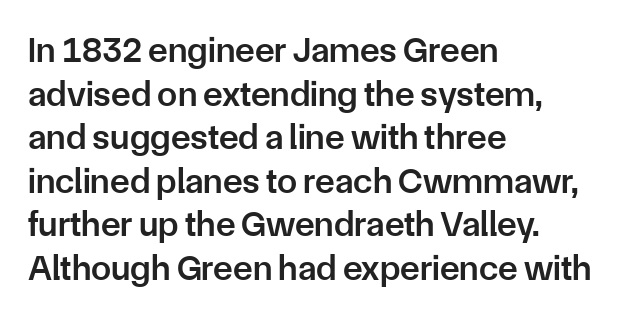
Summary of weight: moderately heavy, a semibold. Varying glyph widths throughout — classic text-font behaviour. The foot of each line stays bare and open. Designer's note — italics off, roman on. Letterform terminals end flat and unadorned throughout the passage.
